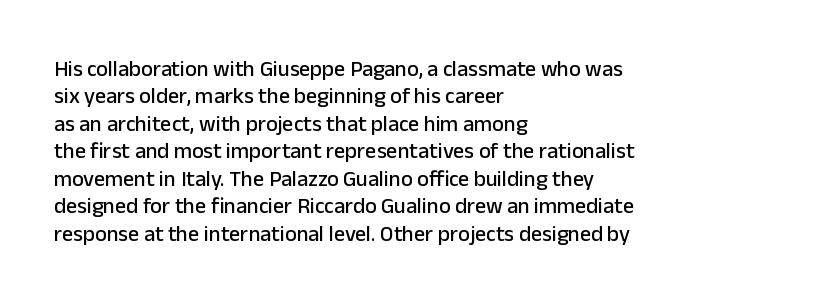
{"italic": "no", "underline": "no", "align": "left", "line_spacing": "normal", "line_spacing_ratio": 1.25, "letter_spacing": "normal", "letter_spacing_em": 0.0, "glyph_px": 22}
